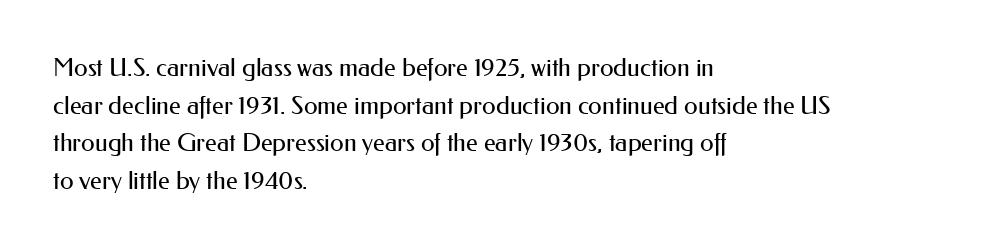
The image shows 25 px text type, upright; set left-aligned, normal line spacing (1.51x), normal letter spacing, not underlined.
